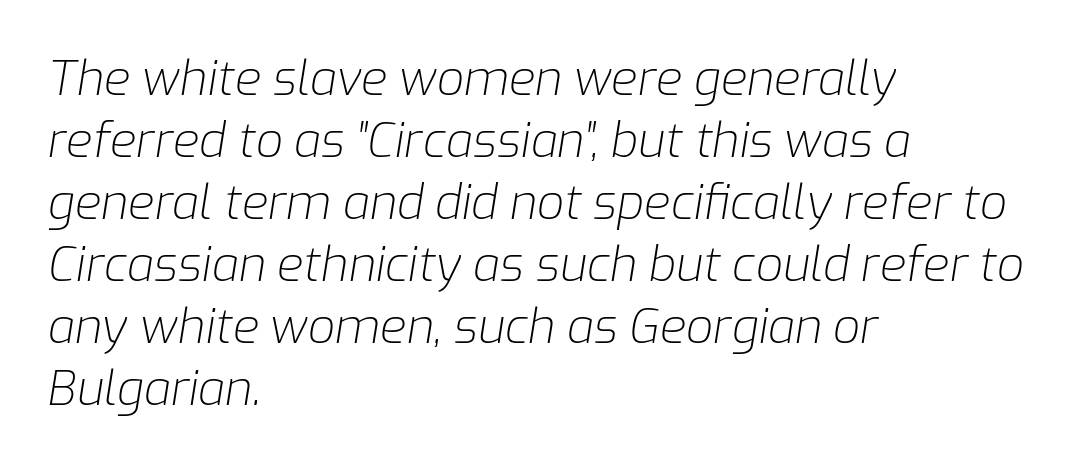
In terms of leading, this rendering sits right in the middle. A typesetter would call this proportional, since set widths differ per character. Just letters on the line, the space beneath them empty. The lines are quadded left. Stroke thickness stays within the range of a standard reading face or lighter.
